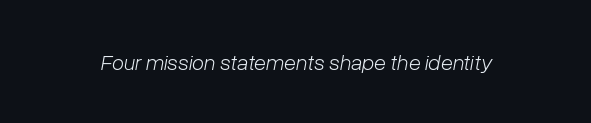
Descenders hang freely into open space. The axis of the letterforms is tilted away from vertical. Observe the ordinary spacing: letters are neighbours, not strangers. These glyphs show unthickened strokes, regular width or finer.
